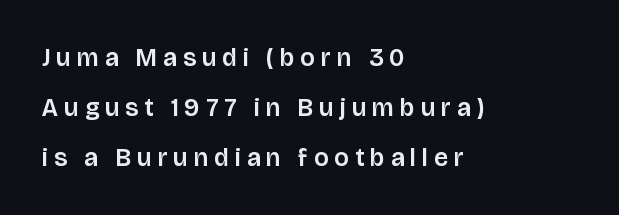
In terms of leading, this rendering errs on the spacious side. The lines in this sample share a left origin and differ only in where they stop. This is roman type, the default non-slanted kind. Characters follow at a spacing far wider than the type designer built in.
